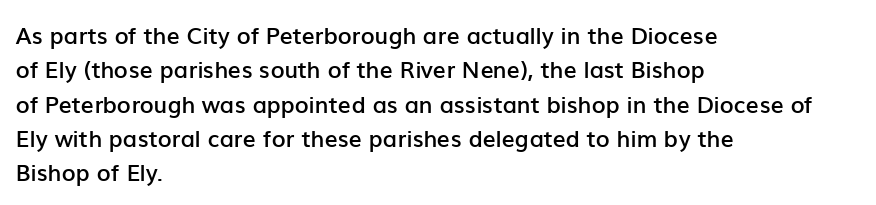
Q: Is the text bold? A: Semi-bold.
Q: Is the text italic (slanted)? A: No, it is upright.
Q: Is the text underlined? A: No.
Q: How is the paragraph aligned? A: Left-aligned.
Q: Is the spacing between letters normal or unusually wide? A: Normal.
Q: Is the spacing between lines tight, normal or loose? A: Normal.
